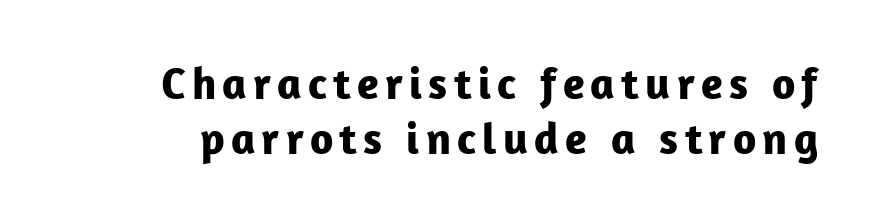
The image shows 45 px bold sans-serif type, upright; set line spacing 1.22x, not underlined; low stroke contrast and a medium x-height.
